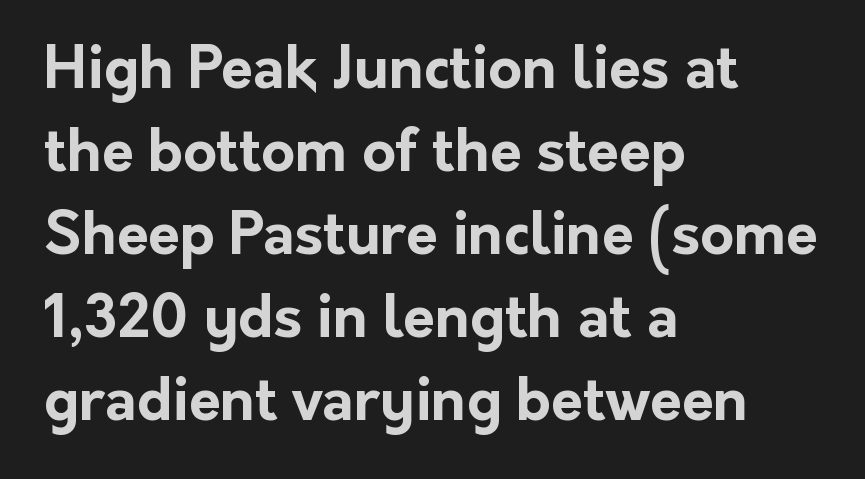
The image shows 58 px bold sans-serif type, upright; set left-aligned, normal line spacing (1.43x), normal letter spacing, not underlined; low stroke contrast and a medium x-height.
